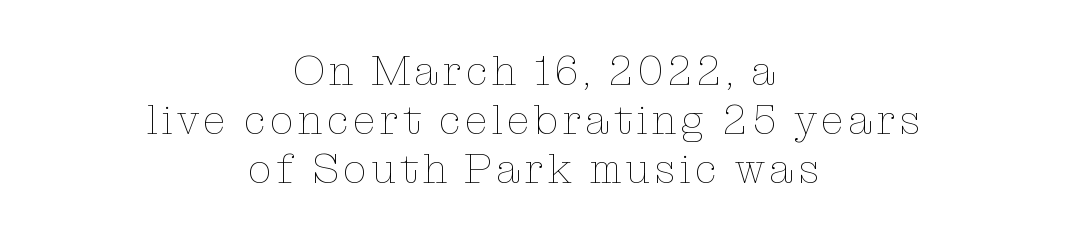
The image shows 42 px thin type, upright; set centered, line spacing 1.17x, not underlined; low stroke contrast and a medium x-height.
